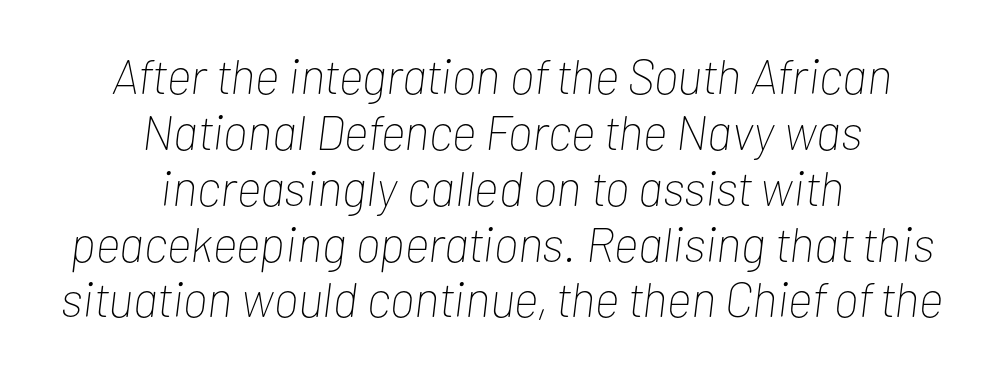
The area under the type is left untouched. The paragraph has two soft edges and a firm central axis. The text carries the slant typical of an italic or oblique font. Each letter keeps its own natural width here, so spacing adapts to shape. There is no visible air inserted between adjacent glyphs. No letter is thick-stroked: the sample isn't bold.
